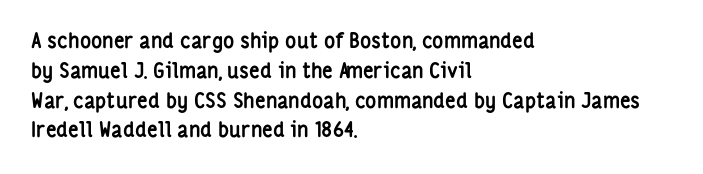
A bare baseline throughout the passage. Heavy-handed strokes throughout: this text is bold. Style check: upright. The setting favours the left margin, as ordinary paragraphs usually do. How are the letters spaced? Ordinarily, with no added tracking.
